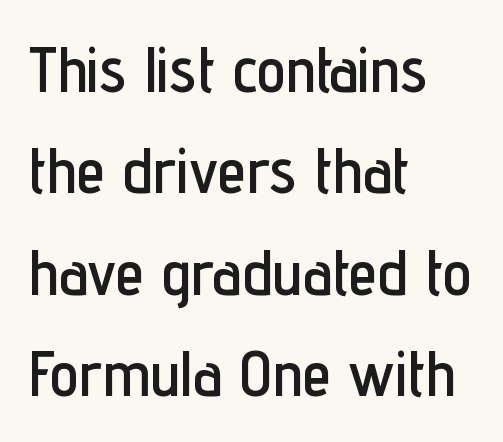
Q: Is the text italic (slanted)? A: No, it is upright.
Q: Is the typeface a serif or a sans-serif typeface? A: Sans-serif.
Q: Is the text underlined? A: No.
Q: How is the paragraph aligned? A: Left-aligned.
Q: Is the spacing between letters normal or unusually wide? A: Normal.
Q: Is the spacing between lines tight, normal or loose? A: Normal.
Q: Width (condensed, normal, or wide)? A: Condensed.
Q: Stroke contrast? A: Low.
Q: x-height? A: Medium.
Q: Monospaced? A: No.
